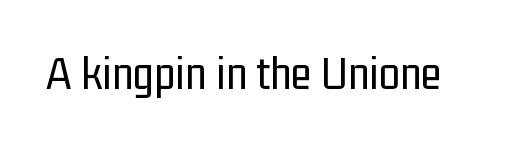
Q: Is the text bold? A: No.
Q: Is the text italic (slanted)? A: No, it is upright.
Q: Is the typeface a serif or a sans-serif typeface? A: Sans-serif.
Q: Is the text underlined? A: No.
Q: Is the spacing between letters normal or unusually wide? A: Normal.
Q: Width (condensed, normal, or wide)? A: Condensed.
Q: Stroke contrast? A: Low.
Q: x-height? A: Medium.
Q: Monospaced? A: No.
